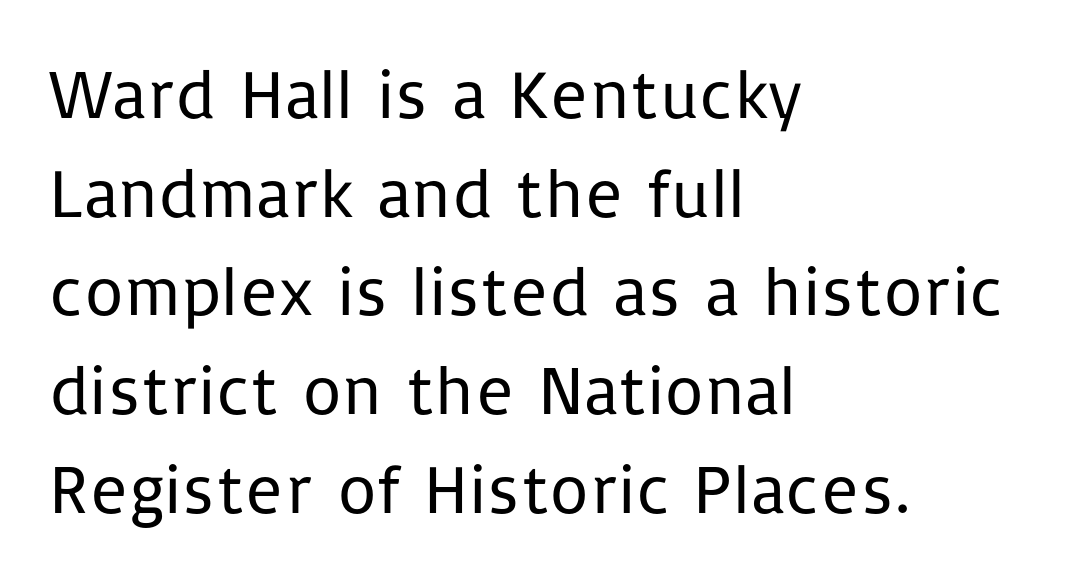
{"serif": "no", "italic": "no", "bold": "no", "weight": "regular", "width": "normal", "stroke_contrast": "low", "x_height": "medium", "monospaced": "no", "underline": "no", "align": "left", "line_spacing": "normal", "line_spacing_ratio": 1.43, "letter_spacing": "normal", "letter_spacing_em": 0.0, "glyph_px": 69}
